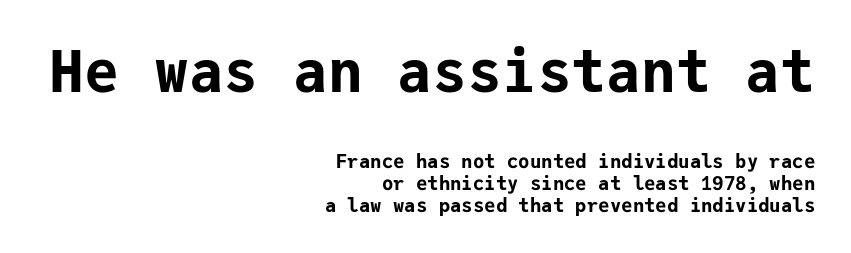
A student would call this right alignment; a typographer would say flush right, rag left. Weight check: bold — yes, fully. Do the characters align in a grid? Yes, the font is monospaced. Is the letter spacing exaggerated? No — it looks like the ordinary default.
